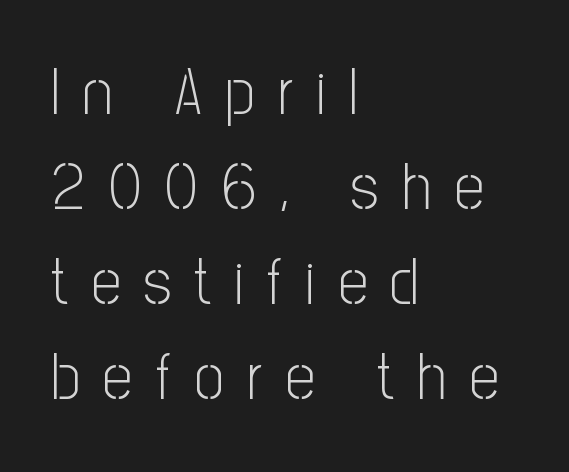
{"serif": "no", "italic": "no", "bold": "no", "weight": "light", "width": "condensed", "stroke_contrast": "low", "x_height": "medium", "monospaced": "no", "underline": "no", "align": "left", "line_spacing": "normal", "line_spacing_ratio": 1.44, "letter_spacing": "wide", "letter_spacing_em": 0.35, "glyph_px": 66}
